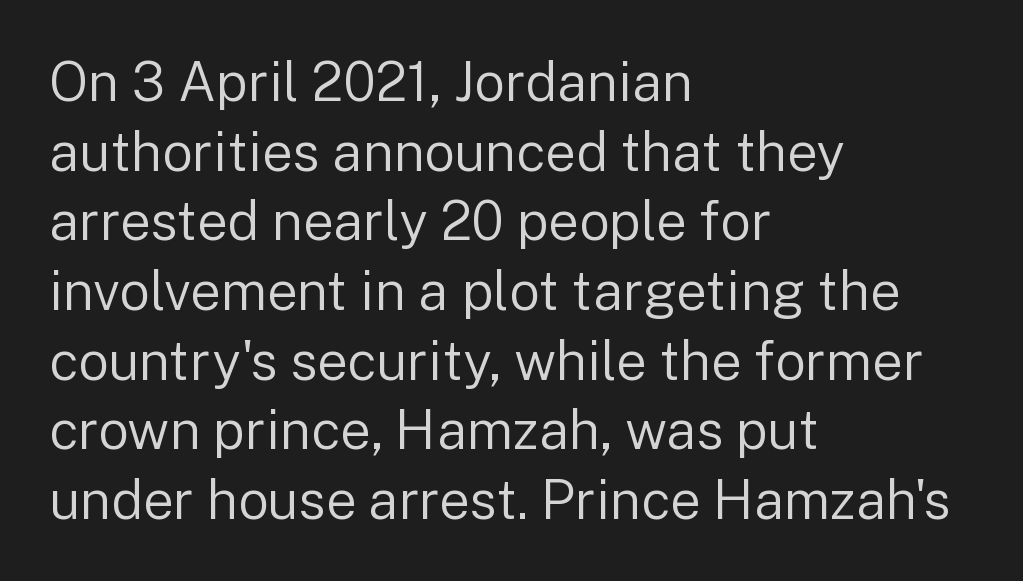
The image shows 54 px regular-weight sans-serif type, upright; set left-aligned, normal line spacing (1.29x), normal letter spacing, not underlined; low stroke contrast and a medium x-height.
